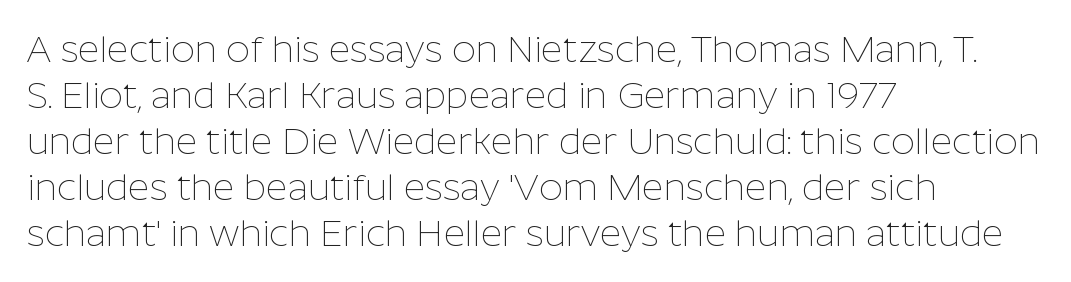
Summary of weight: not heavy and not bold. Each letter keeps its own natural width here, so spacing adapts to shape. Visually the block forms a straight wall on the left and a jagged coastline on the right. You can tell from the bare stems that sans-serif type was used. Nobody drew a line under any word here.
